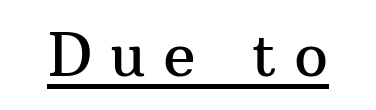
Character widths vary here, with narrow letters taking less room than wide ones. A roman cut, with each character standing at attention. Glance below the letters and you will spot a drawn line. Each word looks stretched out because of the extra space between its letters.
